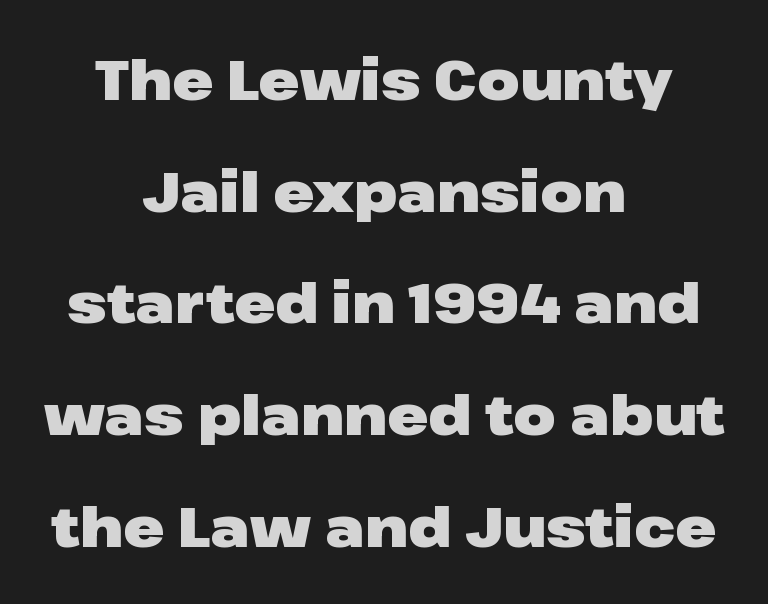
The image shows 55 px heavy, wide sans-serif type, upright; set centered, loose line spacing (2.03x), normal letter spacing, not underlined; low stroke contrast and a medium x-height.
